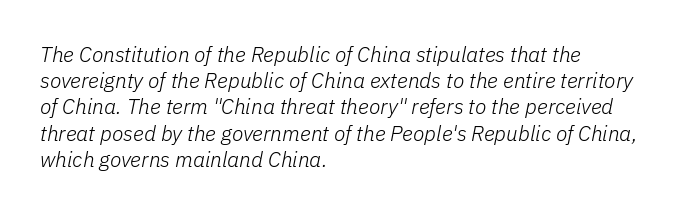
Q: Is the text bold? A: No.
Q: Is the text italic (slanted)? A: Yes, it leans right by about 11 degrees.
Q: Is the text underlined? A: No.
Q: How is the paragraph aligned? A: Left-aligned.
Q: Is the spacing between letters normal or unusually wide? A: Normal.
Q: Is the spacing between lines tight, normal or loose? A: Normal.
